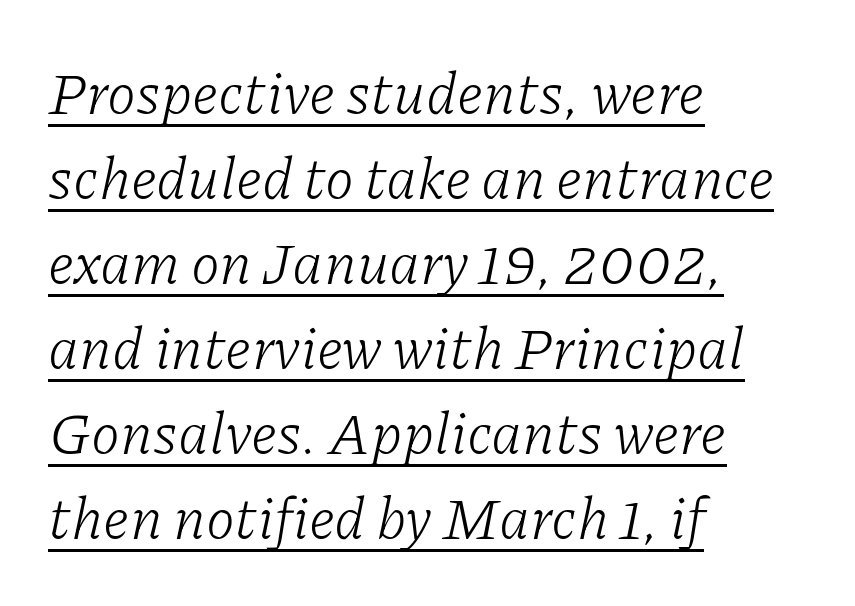
The image shows 59 px light serif type, italic (leaning right); set left-aligned, normal line spacing (1.44x), normal letter spacing, underlined; low stroke contrast and a medium x-height.
